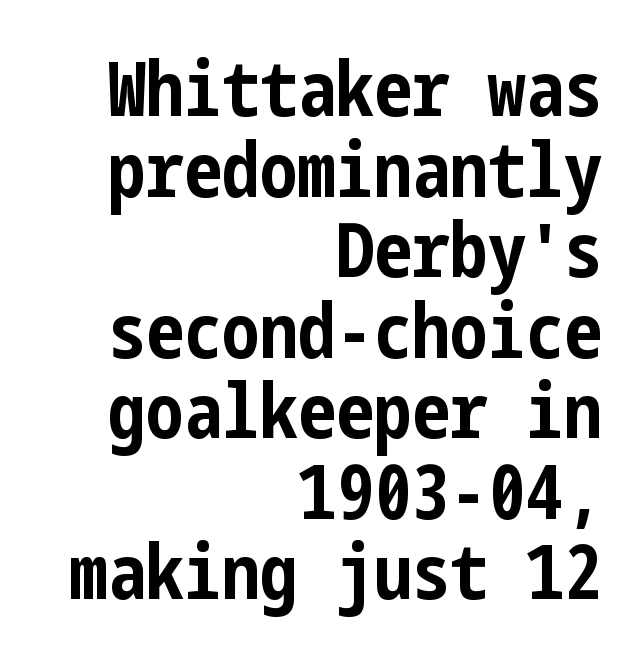
Q: Is the text bold? A: Yes.
Q: Is the text italic (slanted)? A: No, it is upright.
Q: Is the typeface a serif or a sans-serif typeface? A: Sans-serif.
Q: Is the text underlined? A: No.
Q: How is the paragraph aligned? A: Right-aligned.
Q: Is the spacing between letters normal or unusually wide? A: Normal.
Q: Is the spacing between lines tight, normal or loose? A: Tight.
Q: Width (condensed, normal, or wide)? A: Condensed.
Q: Stroke contrast? A: Low.
Q: x-height? A: Medium.
